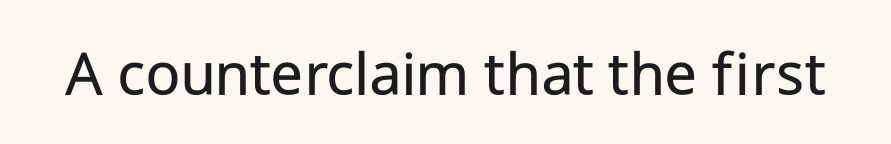
Q: Is the text bold? A: No.
Q: Is the text italic (slanted)? A: No, it is upright.
Q: Is the typeface a serif or a sans-serif typeface? A: Sans-serif.
Q: Is the text underlined? A: No.
Q: Is the spacing between letters normal or unusually wide? A: Normal.
Q: Width (condensed, normal, or wide)? A: Normal.
Q: Stroke contrast? A: Low.
Q: x-height? A: Medium.
Q: Monospaced? A: No.
